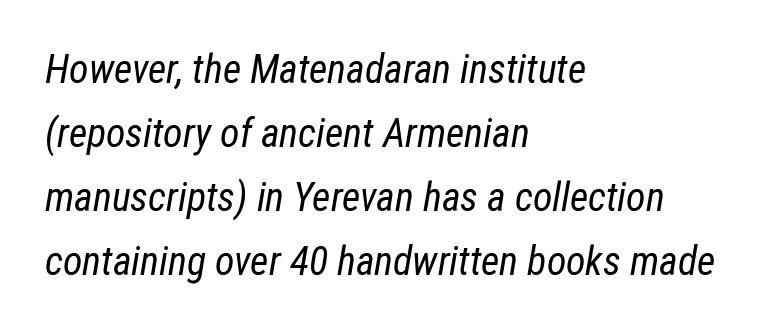
Q: Is the text bold? A: No.
Q: Is the text italic (slanted)? A: Yes, it leans right by about 12 degrees.
Q: Is the text underlined? A: No.
Q: How is the paragraph aligned? A: Left-aligned.
Q: Is the spacing between letters normal or unusually wide? A: Normal.
Q: Is the spacing between lines tight, normal or loose? A: Normal.
Q: Width (condensed, normal, or wide)? A: Condensed.
Q: Stroke contrast? A: Low.
Q: x-height? A: Medium.
Q: Monospaced? A: No.
